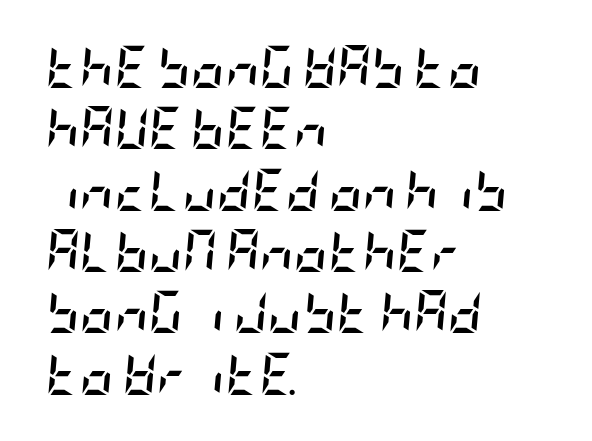
{"italic": "yes", "lean": "right", "slant_degrees": 5, "bold": "yes", "weight": "semibold", "width": "condensed", "stroke_contrast": "low", "x_height": "large", "underline": "no", "align": "left", "line_spacing": "normal", "line_spacing_ratio": 1.46, "letter_spacing": "normal", "letter_spacing_em": 0.0, "glyph_px": 42}
